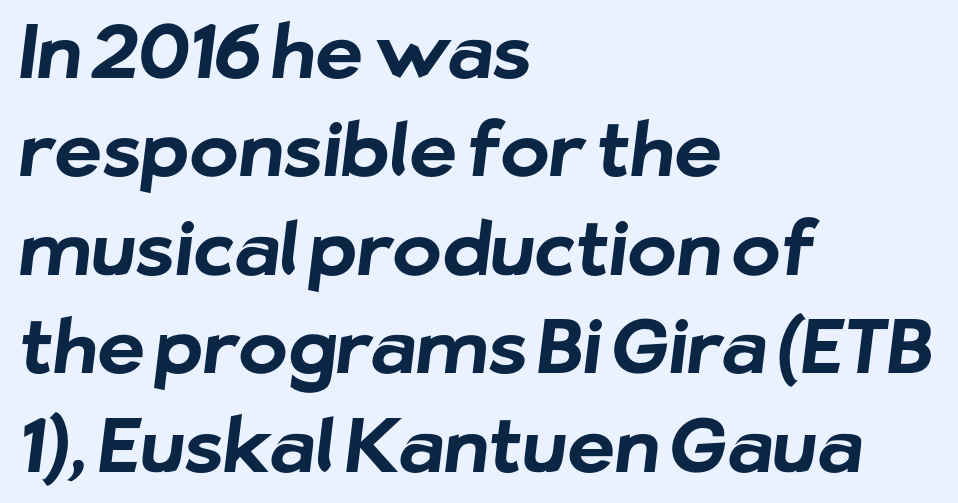
The image shows 74 px bold sans-serif type; set left-aligned, normal line spacing (1.33x), normal letter spacing, not underlined; low stroke contrast and a medium x-height.
